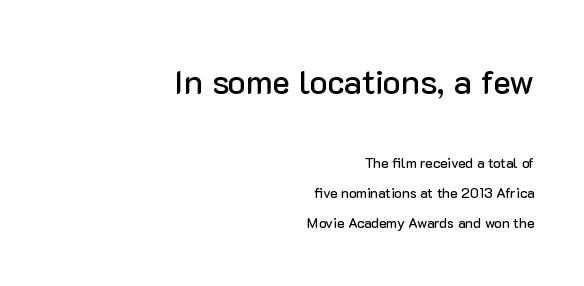
{"serif": "no", "italic": "no", "width": "normal", "stroke_contrast": "low", "x_height": "medium", "monospaced": "no", "underline": "no", "align": "right", "line_spacing": "loose", "line_spacing_ratio": 2.14, "letter_spacing": "normal", "letter_spacing_em": 0.0, "larger_block": "first", "size_ratio": 2.43, "glyph_px": 34}
